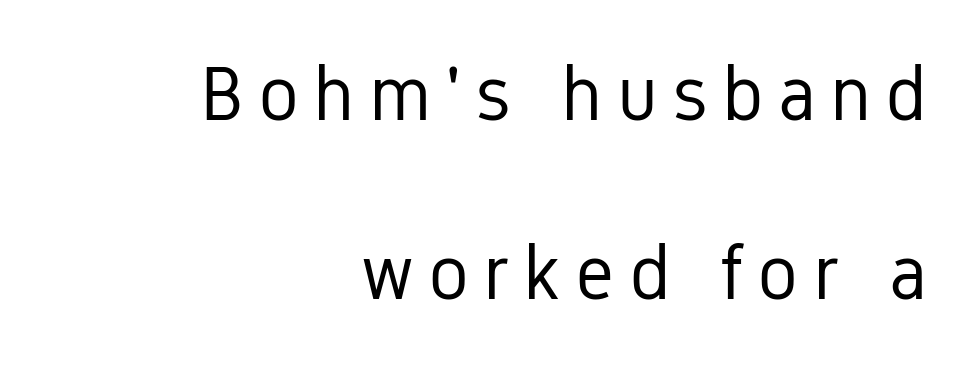
Q: Is the text bold? A: No.
Q: Is the text italic (slanted)? A: No, it is upright.
Q: Is the typeface a serif or a sans-serif typeface? A: Sans-serif.
Q: Is the text underlined? A: No.
Q: How is the paragraph aligned? A: Right-aligned.
Q: Is the spacing between lines tight, normal or loose? A: Loose.
Q: Width (condensed, normal, or wide)? A: Condensed.
Q: Stroke contrast? A: Low.
Q: x-height? A: Medium.
Q: Monospaced? A: No.
